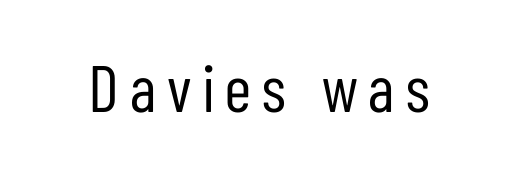
The image shows 66 px regular-weight, condensed sans-serif type, upright; set not underlined; low stroke contrast and a medium x-height.
